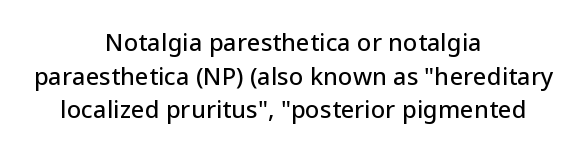
Check the space under the baseline: it is left empty. Summary of vertical rhythm: regular, with standard interline spacing. Is there any slant? The stems are plumb. What stands out about the letter spacing? Nothing — it is the standard amount. Casual observation: everything's sitting right in the middle.
